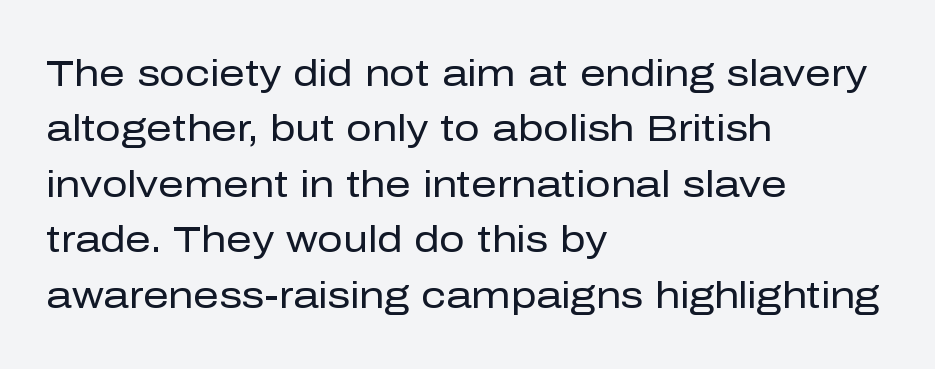
The image shows 36 px regular-weight sans-serif type, upright; set left-aligned, normal line spacing (1.54x), normal letter spacing, not underlined; low stroke contrast and a medium x-height.
